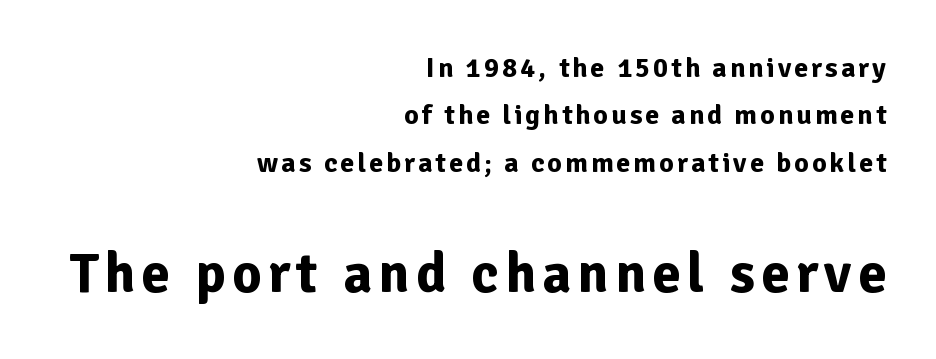
{"serif": "no", "italic": "no", "bold": "yes", "weight": "bold", "width": "normal", "stroke_contrast": "low", "x_height": "medium", "monospaced": "no", "underline": "no", "align": "right", "line_spacing": "normal", "line_spacing_ratio": 1.69, "larger_block": "second", "size_ratio": 2.04, "glyph_px": 57}
